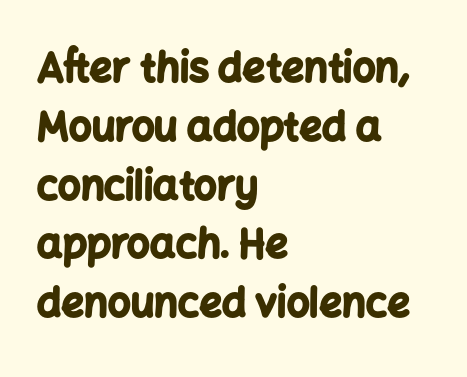
The image shows 40 px bold sans-serif type, upright; set left-aligned, normal line spacing (1.47x), normal letter spacing, not underlined; low stroke contrast and a medium x-height.
